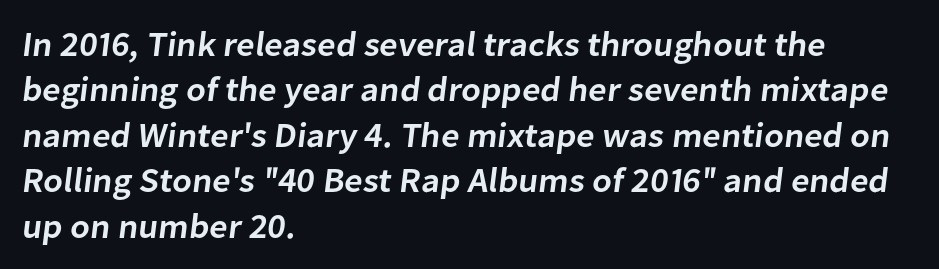
Q: Is the text bold? A: Semi-bold.
Q: Is the typeface a serif or a sans-serif typeface? A: Sans-serif.
Q: Is the text underlined? A: No.
Q: How is the paragraph aligned? A: Left-aligned.
Q: Is the spacing between letters normal or unusually wide? A: Normal.
Q: Is the spacing between lines tight, normal or loose? A: Normal.
Q: Width (condensed, normal, or wide)? A: Normal.
Q: Stroke contrast? A: Low.
Q: x-height? A: Medium.
Q: Monospaced? A: No.
